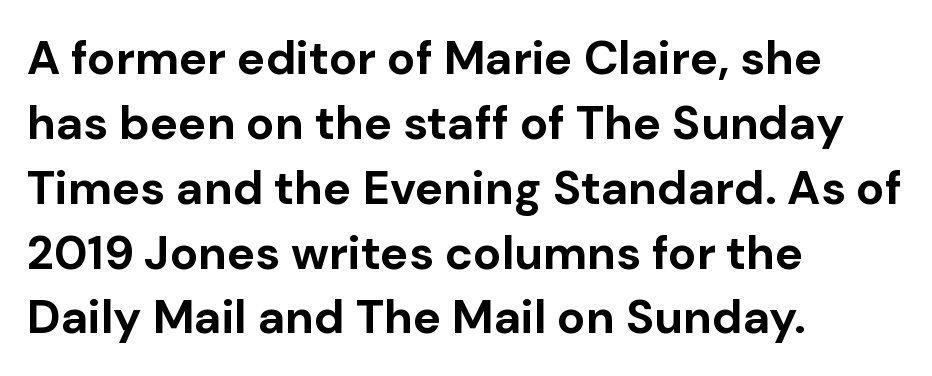
{"serif": "no", "italic": "no", "bold": "yes", "weight": "bold", "width": "normal", "stroke_contrast": "low", "x_height": "medium", "monospaced": "no", "underline": "no", "align": "left", "line_spacing": "normal", "line_spacing_ratio": 1.38, "letter_spacing": "normal", "letter_spacing_em": 0.0, "glyph_px": 47}
